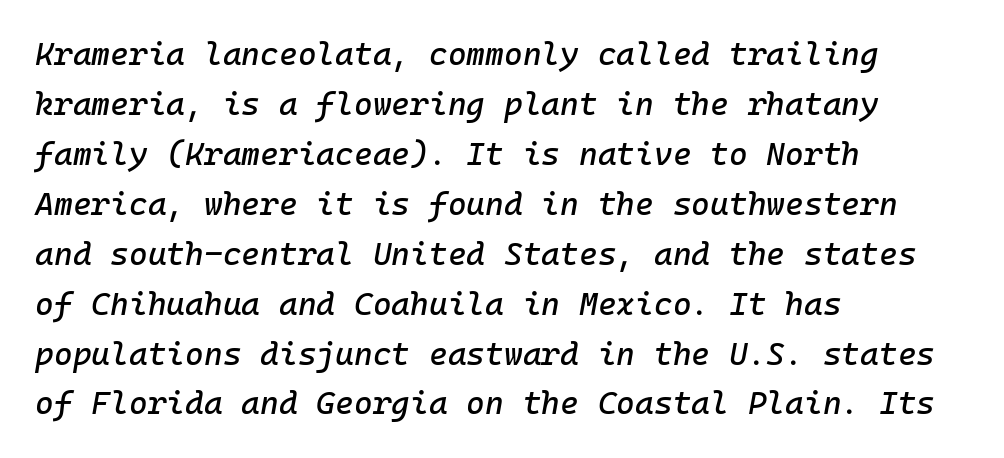
Q: Is the text italic (slanted)? A: Yes, it leans right by about 10 degrees.
Q: Is the text underlined? A: No.
Q: How is the paragraph aligned? A: Left-aligned.
Q: Is the spacing between letters normal or unusually wide? A: Normal.
Q: Is the spacing between lines tight, normal or loose? A: Normal.
Q: Width (condensed, normal, or wide)? A: Normal.
Q: Stroke contrast? A: Low.
Q: x-height? A: Medium.
Q: Monospaced? A: Yes.
